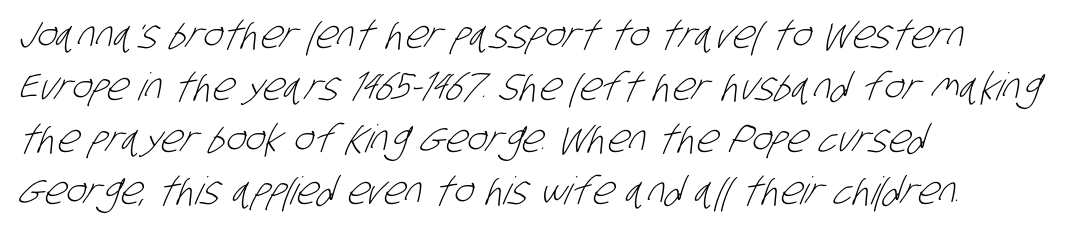
On a weight scale, this lands at 450 or below. Does the copy run flush right? No — it runs flush left. This block has exactly the height ordinary leading produces. Proportional: the letters do not fall into vertical columns.
